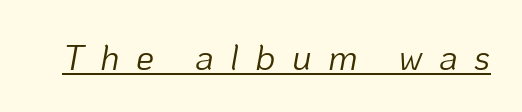
The image shows 36 px light type, italic (leaning right); set unusually wide letter spacing (+0.45 em), underlined; low stroke contrast and a medium x-height.
